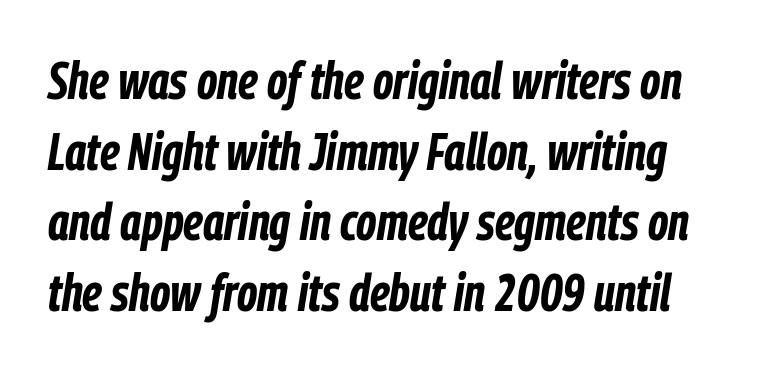
Q: Is the text bold? A: Yes.
Q: Is the text italic (slanted)? A: Yes, it leans right by about 9 degrees.
Q: Is the text underlined? A: No.
Q: Is the spacing between letters normal or unusually wide? A: Normal.
Q: Is the spacing between lines tight, normal or loose? A: Normal.
Q: Width (condensed, normal, or wide)? A: Condensed.
Q: Stroke contrast? A: Low.
Q: x-height? A: Medium.
Q: Monospaced? A: No.
